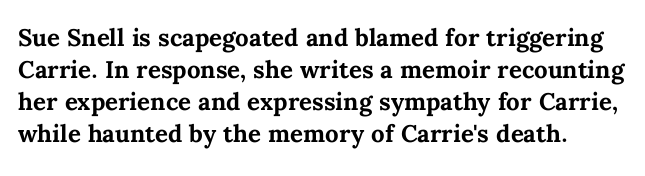
The characters look thick and weighty, a clear bold. Designer's note — italics off, roman on. Tracking here is standard; glyphs follow each other at the usual distance. Rule under the text: the space is simply empty.
